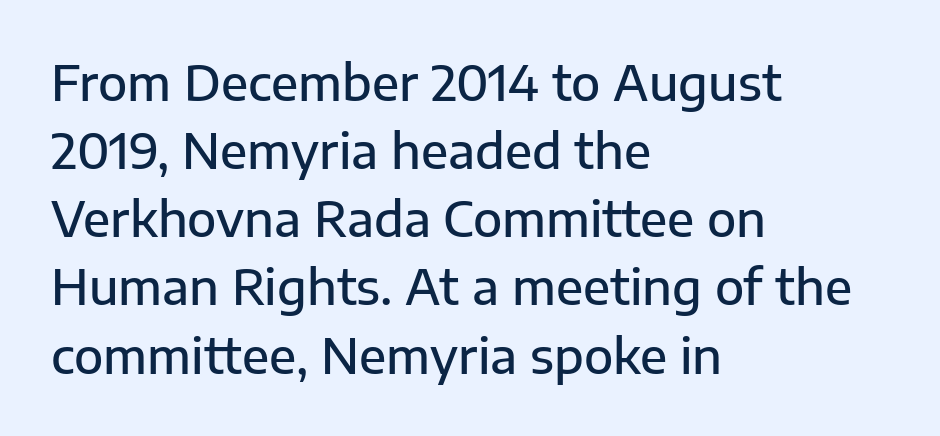
Q: Is the text bold? A: Semi-bold.
Q: Is the text italic (slanted)? A: No, it is upright.
Q: Is the typeface a serif or a sans-serif typeface? A: Sans-serif.
Q: Is the text underlined? A: No.
Q: How is the paragraph aligned? A: Left-aligned.
Q: Is the spacing between letters normal or unusually wide? A: Normal.
Q: Is the spacing between lines tight, normal or loose? A: Normal.
Q: Width (condensed, normal, or wide)? A: Normal.
Q: Stroke contrast? A: Low.
Q: x-height? A: Medium.
Q: Monospaced? A: No.
